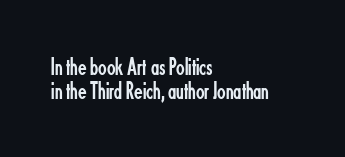
Summary of weight: not heavy and not bold. Inter-character spacing is left at the font's built-in metrics. The typography opts for an upright posture over an oblique one. What's the leading like? Squeezed, with rows nearly overlapping. Horizontal alignment here is leftward, the default for most running prose.
